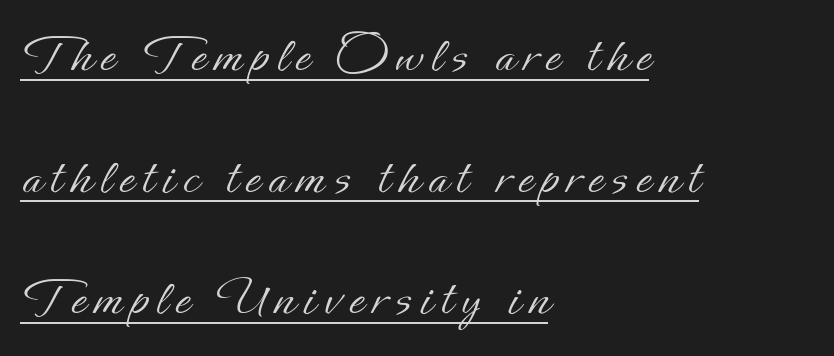
The image shows 55 px light type; set left-aligned, loose line spacing (2.21x), underlined; low stroke contrast and a small x-height.
